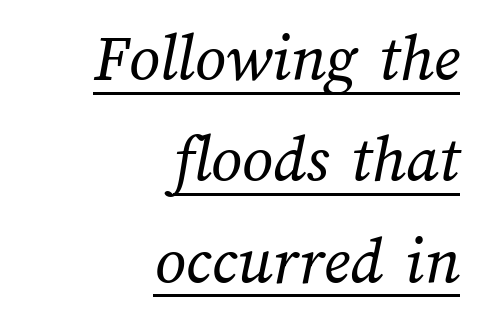
The image shows 68 px regular-weight type; set right-aligned, normal line spacing (1.49x), normal letter spacing, underlined; medium stroke contrast and a medium x-height.
